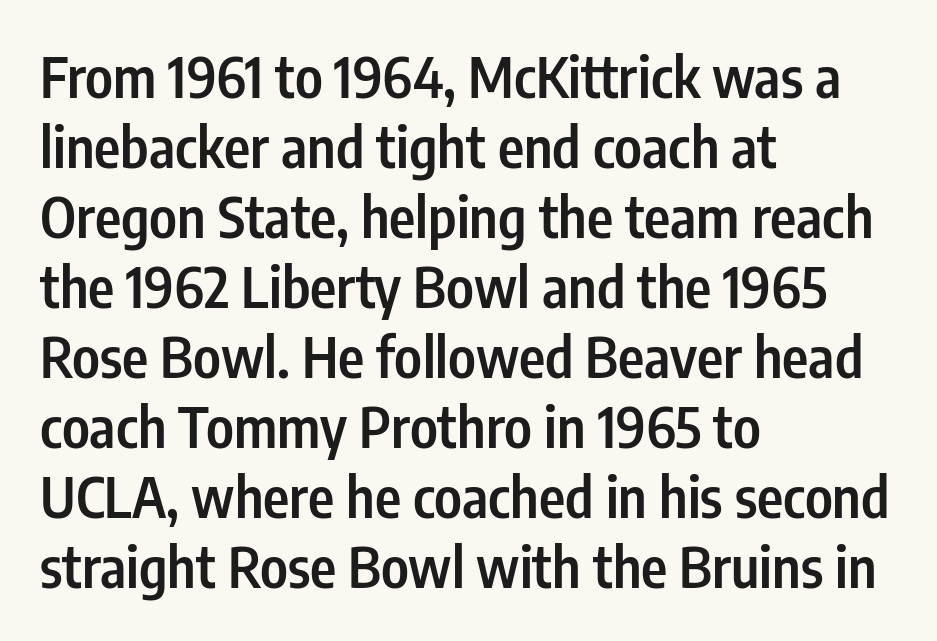
Note: no serifs on the glyphs. The passage shown is typed in a proportional face where columns would drift. How are the letters spaced? Ordinarily, with no added tracking. The paragraph shown leans on its left margin. The line-height multiplier appears to be the usual default.
